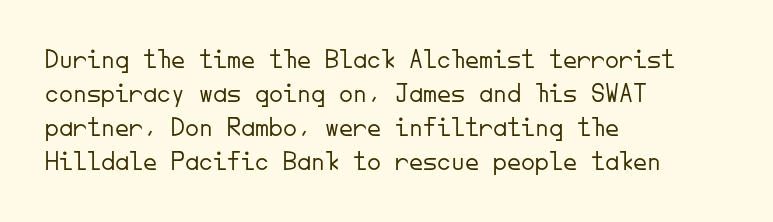
The image shows 28 px light sans-serif type, upright, monospaced; set left-aligned, line spacing 1.22x, normal letter spacing, not underlined; low stroke contrast and a small x-height.
